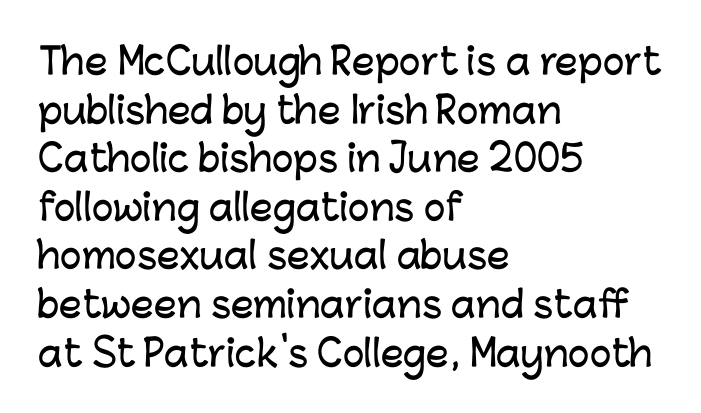
{"serif": "no", "italic": "no", "width": "normal", "stroke_contrast": "low", "x_height": "medium", "monospaced": "no", "underline": "no", "align": "left", "line_spacing": "normal", "line_spacing_ratio": 1.35, "letter_spacing": "normal", "letter_spacing_em": 0.0, "glyph_px": 36}
